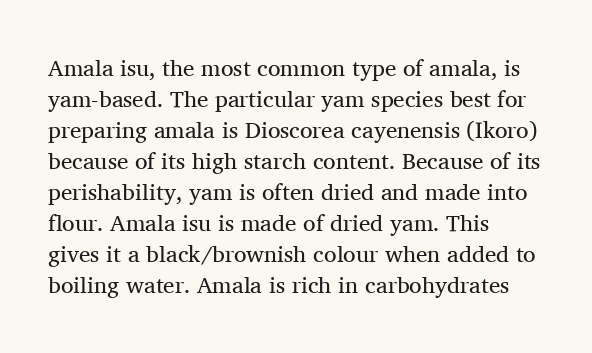
Q: Is the text bold? A: No.
Q: Is the text italic (slanted)? A: No, it is upright.
Q: Is the text underlined? A: No.
Q: How is the paragraph aligned? A: Left-aligned.
Q: Is the spacing between letters normal or unusually wide? A: Normal.
Q: Is the spacing between lines tight, normal or loose? A: Normal.
